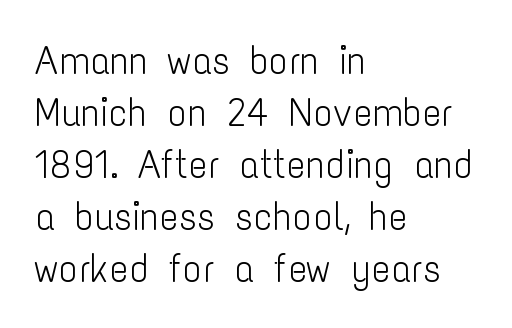
Q: Is the text bold? A: No.
Q: Is the text italic (slanted)? A: No, it is upright.
Q: Is the typeface a serif or a sans-serif typeface? A: Sans-serif.
Q: Is the text underlined? A: No.
Q: How is the paragraph aligned? A: Left-aligned.
Q: Is the spacing between letters normal or unusually wide? A: Normal.
Q: Is the spacing between lines tight, normal or loose? A: Normal.
Q: Width (condensed, normal, or wide)? A: Condensed.
Q: Stroke contrast? A: Low.
Q: x-height? A: Medium.
Q: Monospaced? A: No.
